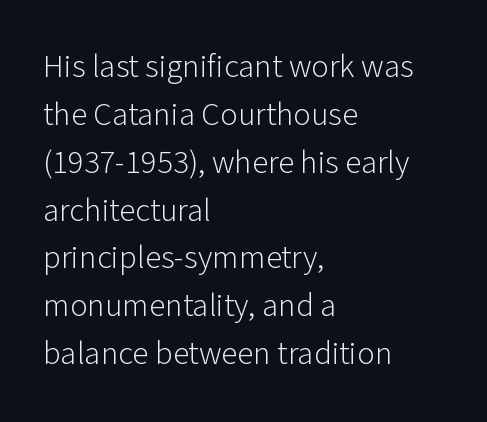
Q: Is the text bold? A: No.
Q: Is the text italic (slanted)? A: No, it is upright.
Q: Is the typeface a serif or a sans-serif typeface? A: Sans-serif.
Q: Is the text underlined? A: No.
Q: How is the paragraph aligned? A: Left-aligned.
Q: Is the spacing between letters normal or unusually wide? A: Normal.
Q: Is the spacing between lines tight, normal or loose? A: Normal.
Q: Width (condensed, normal, or wide)? A: Normal.
Q: Stroke contrast? A: Low.
Q: x-height? A: Medium.
Q: Monospaced? A: No.
